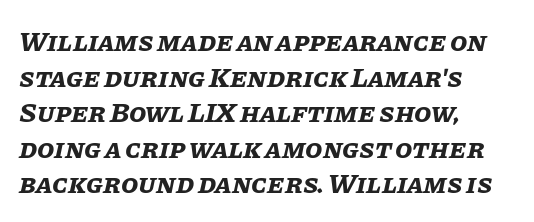
The image shows 28 px bold type, italic (leaning right); set left-aligned, normal line spacing (1.27x), normal letter spacing, not underlined; low stroke contrast and a large x-height.
